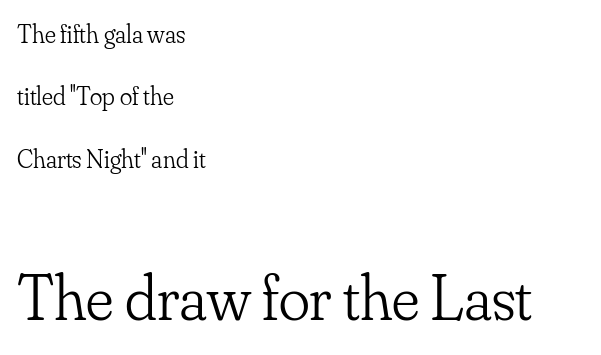
The image shows 65 px light serif type, upright; set left-aligned, loose line spacing (2.4x), normal letter spacing, not underlined; the second (bottom) block is 2.5x larger; low stroke contrast and a small x-height.
